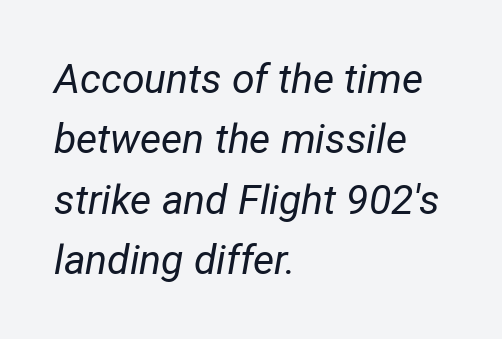
Vertically, the passage feels balanced, rows spaced as you'd expect. Descenders are the only things crossing below the line. Heaviness? Minimal to ordinary, like unemphasized prose. When letters slant like this, we call the style italic. Varying glyph widths throughout — classic text-font behaviour.
